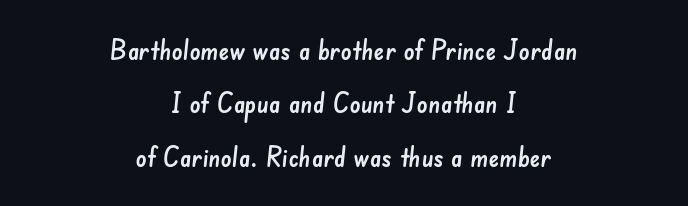
Q: Is the text underlined? A: No.
Q: How is the paragraph aligned? A: Centered.
Q: Is the spacing between letters normal or unusually wide? A: Normal.
Q: Is the spacing between lines tight, normal or loose? A: Loose.
